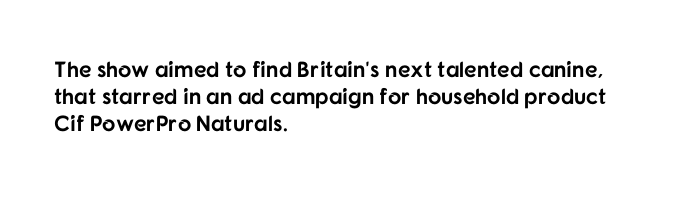
The image shows 22 px bold type, upright; set left-aligned, line spacing 1.22x, normal letter spacing, not underlined.
